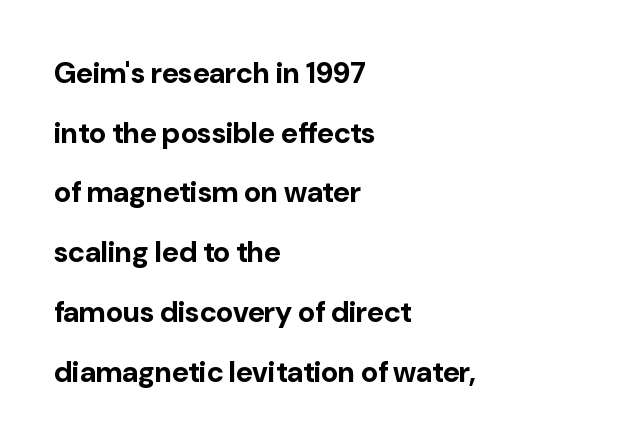
{"serif": "no", "italic": "no", "bold": "yes", "weight": "bold", "width": "normal", "stroke_contrast": "low", "x_height": "medium", "monospaced": "no", "underline": "no", "align": "left", "line_spacing": "loose", "line_spacing_ratio": 2.06, "letter_spacing": "normal", "letter_spacing_em": 0.0, "glyph_px": 29}
